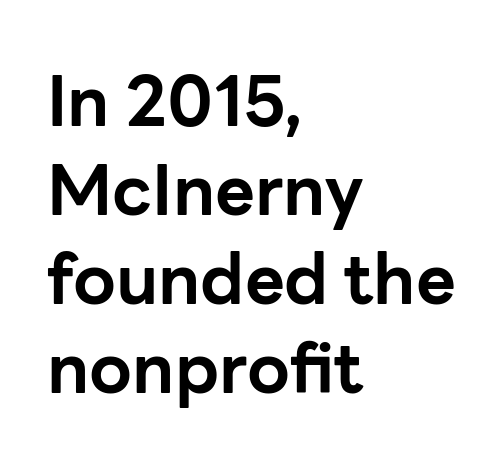
{"serif": "no", "italic": "no", "bold": "yes", "weight": "bold", "width": "normal", "stroke_contrast": "low", "x_height": "medium", "monospaced": "no", "underline": "no", "align": "left", "line_spacing": "normal", "line_spacing_ratio": 1.29, "letter_spacing": "normal", "letter_spacing_em": 0.0, "glyph_px": 69}
